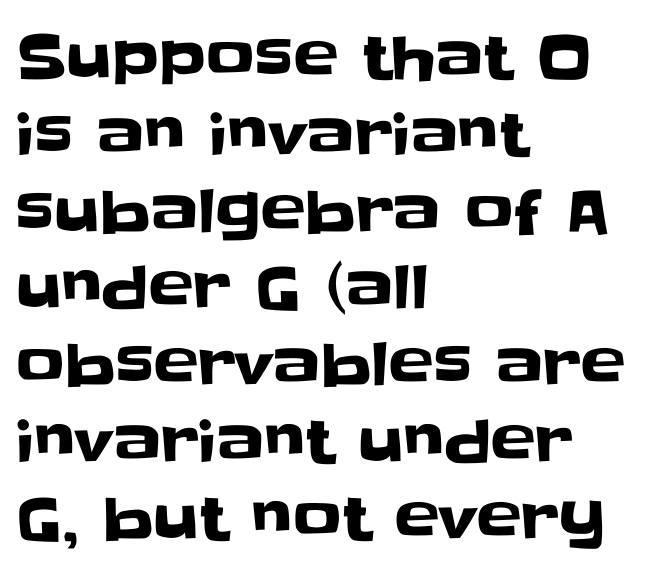
The image shows 60 px sans-serif type, upright; set left-aligned, normal line spacing (1.28x), normal letter spacing, not underlined; low stroke contrast and a large x-height.
